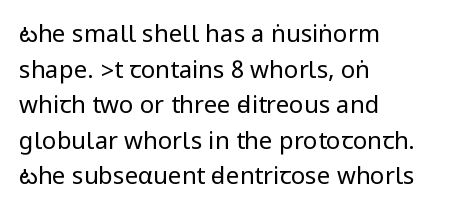
Q: Is the text bold? A: No.
Q: Is the text italic (slanted)? A: No, it is upright.
Q: Is the text underlined? A: No.
Q: How is the paragraph aligned? A: Left-aligned.
Q: Is the spacing between letters normal or unusually wide? A: Normal.
Q: Is the spacing between lines tight, normal or loose? A: Normal.
